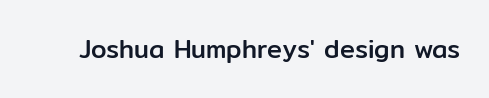
{"italic": "no", "underline": "no", "letter_spacing": "normal", "letter_spacing_em": 0.0, "glyph_px": 25}
